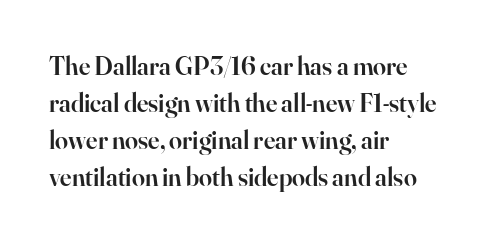
Q: Is the text bold? A: Semi-bold.
Q: Is the text italic (slanted)? A: No, it is upright.
Q: Is the text underlined? A: No.
Q: How is the paragraph aligned? A: Left-aligned.
Q: Is the spacing between letters normal or unusually wide? A: Normal.
Q: Is the spacing between lines tight, normal or loose? A: Normal.
